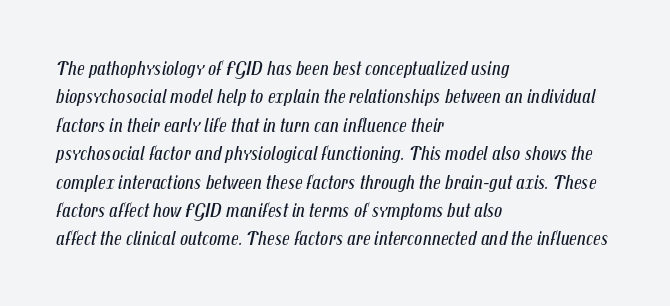
The image shows 20 px text type, italic (leaning right); set left-aligned, normal line spacing (1.42x), normal letter spacing, not underlined.
